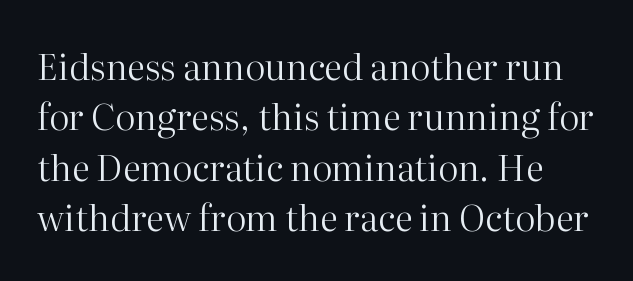
Q: Is the text bold? A: No.
Q: Is the text italic (slanted)? A: No, it is upright.
Q: Is the typeface a serif or a sans-serif typeface? A: Serif.
Q: Is the text underlined? A: No.
Q: Is the spacing between letters normal or unusually wide? A: Normal.
Q: Is the spacing between lines tight, normal or loose? A: Normal.
Q: Width (condensed, normal, or wide)? A: Normal.
Q: Stroke contrast? A: High.
Q: x-height? A: Medium.
Q: Monospaced? A: No.
